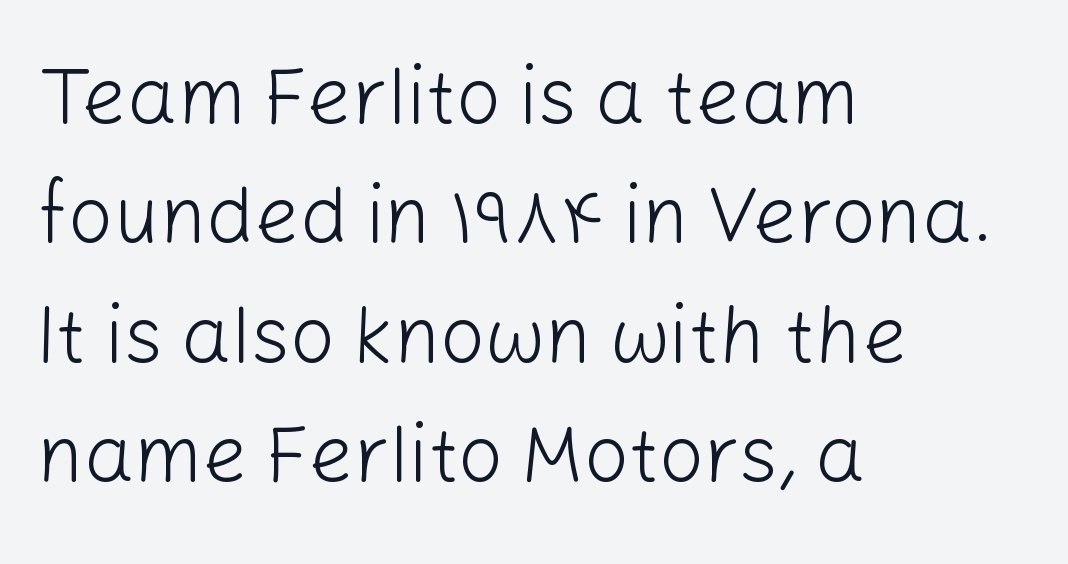
Q: Is the text bold? A: No.
Q: Is the text italic (slanted)? A: No, it is upright.
Q: Is the typeface a serif or a sans-serif typeface? A: Sans-serif.
Q: Is the text underlined? A: No.
Q: How is the paragraph aligned? A: Left-aligned.
Q: Is the spacing between letters normal or unusually wide? A: Normal.
Q: Is the spacing between lines tight, normal or loose? A: Normal.
Q: Width (condensed, normal, or wide)? A: Normal.
Q: Stroke contrast? A: Low.
Q: x-height? A: Medium.
Q: Monospaced? A: No.
